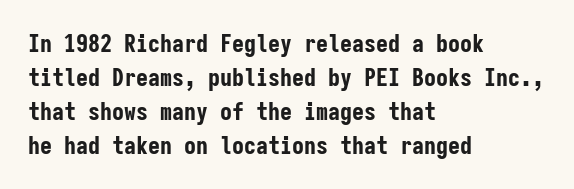
{"italic": "no", "bold": "yes", "underline": "no", "align": "left", "line_spacing": "normal", "line_spacing_ratio": 1.41, "letter_spacing": "normal", "letter_spacing_em": 0.0, "glyph_px": 24}
